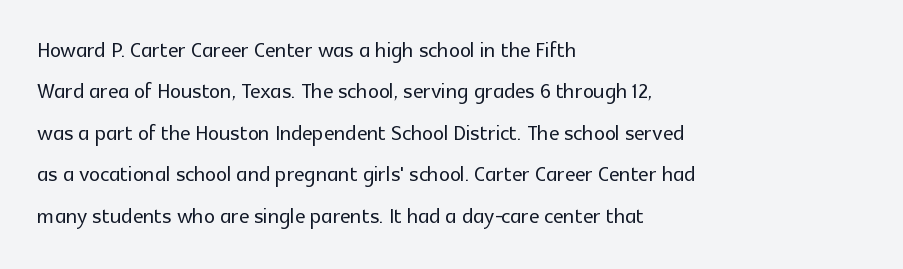
The image shows 28 px sans-serif type, upright; set left-aligned, normal line spacing (1.48x), normal letter spacing, not underlined; a medium x-height.
